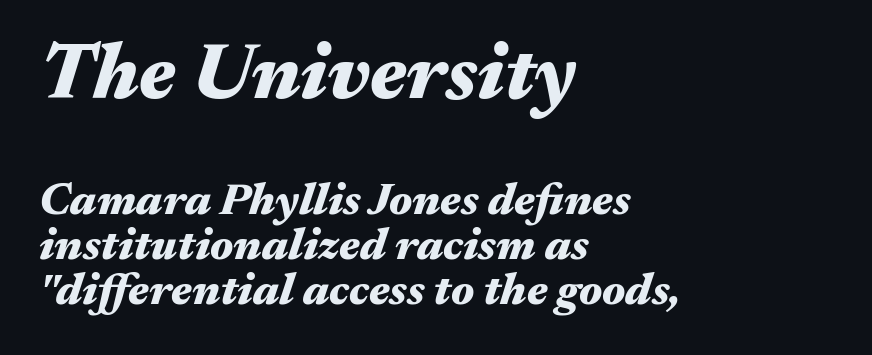
The image shows 79 px heavy, wide type, italic (leaning right); set left-aligned, tight line spacing (0.99x), normal letter spacing, not underlined; the first (top) block is 1.76x larger; medium stroke contrast and a medium x-height.
